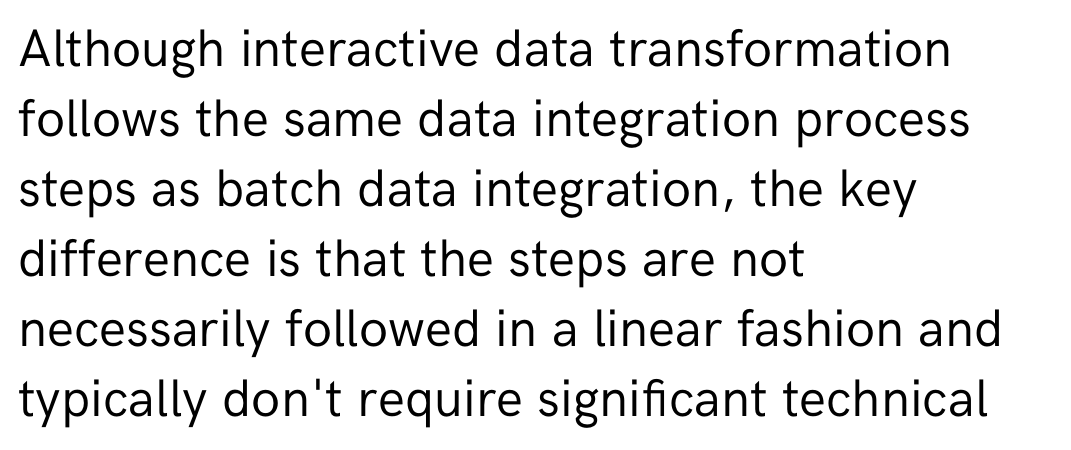
{"serif": "no", "italic": "no", "bold": "no", "weight": "regular", "width": "normal", "stroke_contrast": "low", "x_height": "medium", "monospaced": "no", "underline": "no", "align": "left", "line_spacing": "normal", "line_spacing_ratio": 1.32, "letter_spacing": "normal", "letter_spacing_em": 0.0, "glyph_px": 53}
